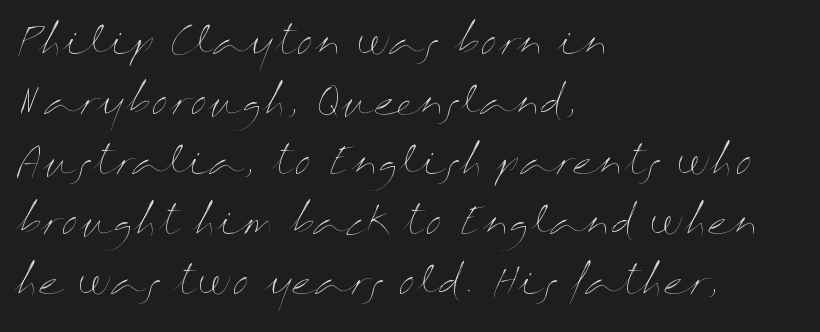
The image shows 38 px thin, wide type; set left-aligned, normal line spacing (1.58x), normal letter spacing, not underlined; medium stroke contrast and a medium x-height.
